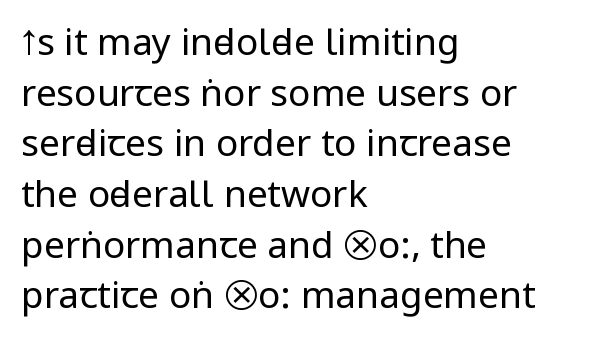
Does the leading feel generous? No, just average. Designer's note — italics off, roman on. Is this a sans? Yes — the strokes have no serifs. Left-aligned paragraph, ragged on the right. Nothing heavy about these letters — not bold at all.
